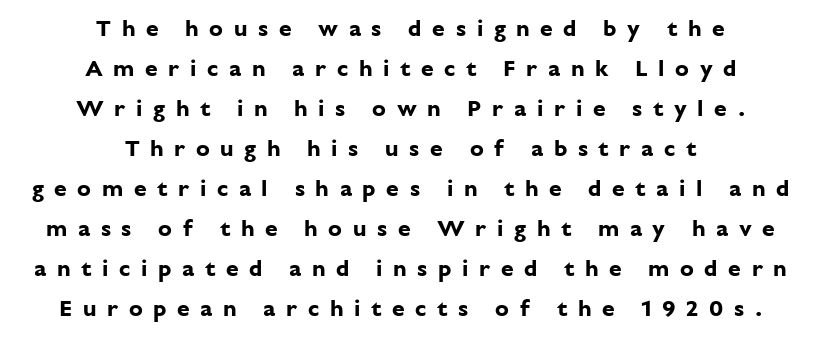
{"italic": "no", "bold": "yes", "underline": "no", "align": "center", "line_spacing_ratio": 1.74, "letter_spacing": "wide", "letter_spacing_em": 0.46, "glyph_px": 23}
